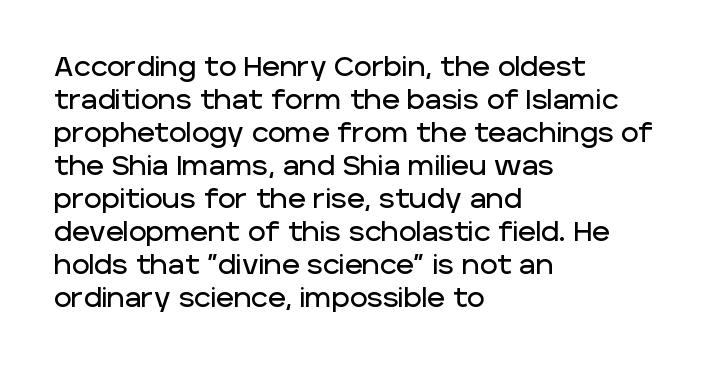
No extra tracking has been applied to these lines. Check the space under the baseline: it is left empty. The font's upright variant was chosen for this text. Casual observation: everything's shoved over to the left.
